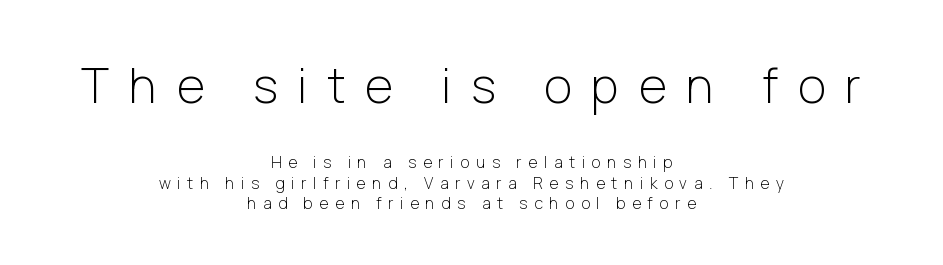
{"serif": "no", "italic": "no", "bold": "no", "weight": "light", "width": "normal", "stroke_contrast": "low", "x_height": "medium", "monospaced": "no", "underline": "no", "align": "center", "line_spacing": "normal", "line_spacing_ratio": 1.27, "letter_spacing": "wide", "letter_spacing_em": 0.41, "larger_block": "first", "size_ratio": 3.0, "glyph_px": 48}
